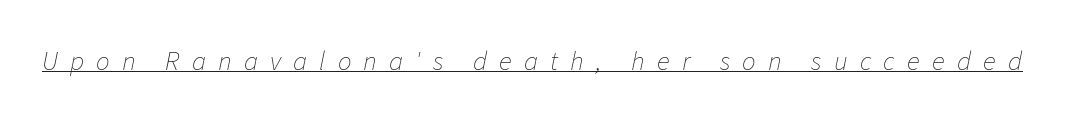
Q: Is the text bold? A: No.
Q: Is the text italic (slanted)? A: Yes, it leans right by about 11 degrees.
Q: Is the text underlined? A: Yes.
Q: Is the spacing between letters normal or unusually wide? A: Unusually wide.
